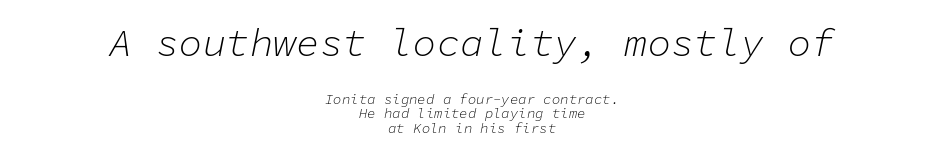
Q: Is the text bold? A: No.
Q: Is the text italic (slanted)? A: Yes, it leans right by about 11 degrees.
Q: Is the text underlined? A: No.
Q: How is the paragraph aligned? A: Centered.
Q: Is the spacing between letters normal or unusually wide? A: Normal.
Q: Is the spacing between lines tight, normal or loose? A: Tight.
Q: Which block of text is set in a larger size, the first (top) or the second (bottom)? A: The first (top) one.
Q: Width (condensed, normal, or wide)? A: Normal.
Q: Stroke contrast? A: Low.
Q: x-height? A: Medium.
Q: Monospaced? A: Yes.
